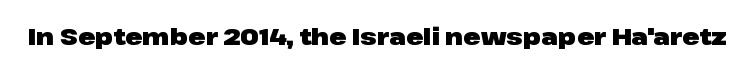
{"italic": "no", "bold": "yes", "underline": "no", "letter_spacing": "normal", "letter_spacing_em": 0.0, "glyph_px": 23}
